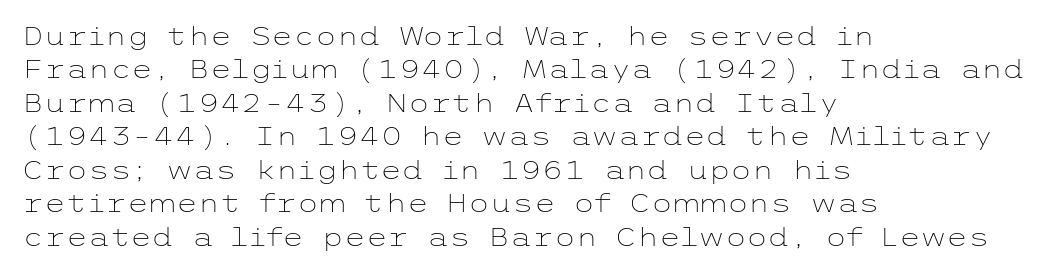
{"italic": "no", "bold": "no", "underline": "no", "align": "left", "line_spacing": "normal", "line_spacing_ratio": 1.34, "letter_spacing": "normal", "letter_spacing_em": 0.0, "glyph_px": 25}
